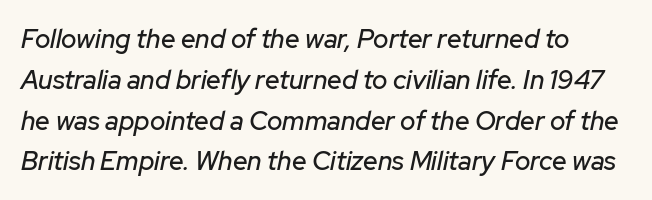
{"italic": "yes", "lean": "right", "slant_degrees": 12, "underline": "no", "align": "left", "line_spacing": "normal", "line_spacing_ratio": 1.57, "letter_spacing": "normal", "letter_spacing_em": 0.0, "glyph_px": 26}
